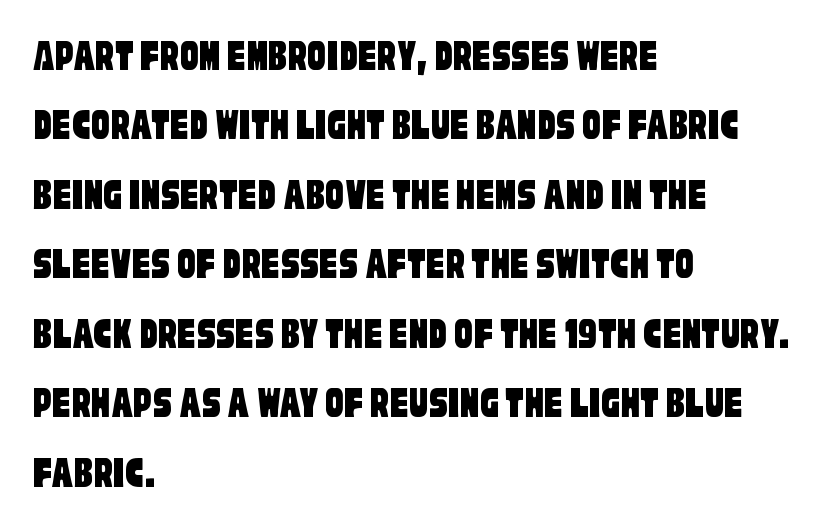
{"serif": "no", "width": "condensed", "stroke_contrast": "low", "x_height": "large", "monospaced": "no", "underline": "no", "align": "left", "line_spacing": "normal", "line_spacing_ratio": 1.51, "letter_spacing": "normal", "letter_spacing_em": 0.0, "glyph_px": 46}
